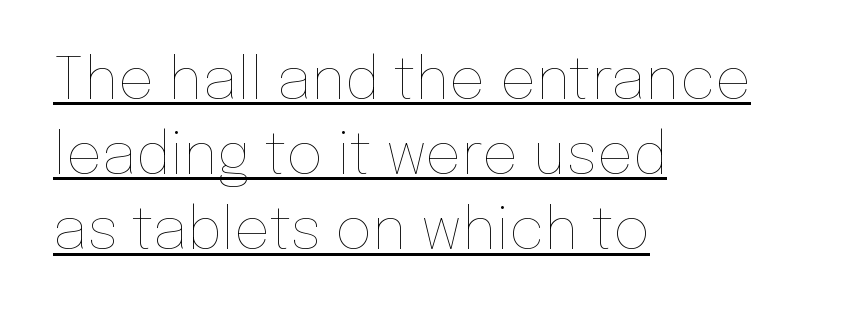
{"italic": "no", "bold": "no", "weight": "thin", "width": "normal", "stroke_contrast": "low", "x_height": "medium", "monospaced": "no", "underline": "yes", "align": "left", "line_spacing": "normal", "line_spacing_ratio": 1.32, "letter_spacing": "normal", "letter_spacing_em": 0.0, "glyph_px": 57}
